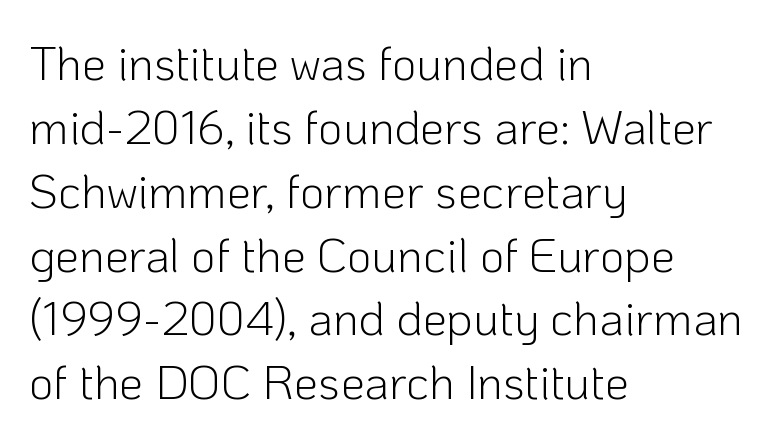
Q: Is the text bold? A: No.
Q: Is the text italic (slanted)? A: No, it is upright.
Q: Is the typeface a serif or a sans-serif typeface? A: Sans-serif.
Q: Is the text underlined? A: No.
Q: How is the paragraph aligned? A: Left-aligned.
Q: Is the spacing between letters normal or unusually wide? A: Normal.
Q: Is the spacing between lines tight, normal or loose? A: Normal.
Q: Width (condensed, normal, or wide)? A: Normal.
Q: Stroke contrast? A: Low.
Q: x-height? A: Medium.
Q: Monospaced? A: No.
